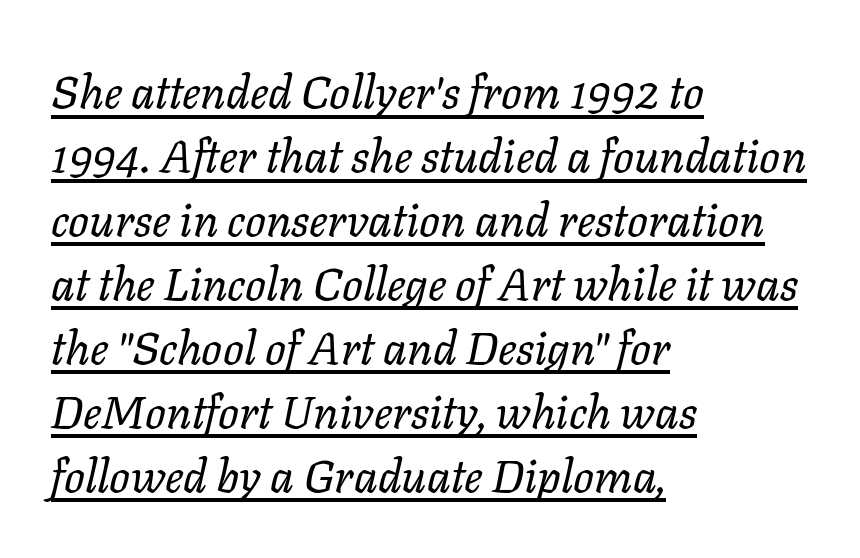
{"italic": "yes", "lean": "right", "slant_degrees": 11, "bold": "no", "weight": "regular", "width": "normal", "stroke_contrast": "low", "x_height": "medium", "monospaced": "no", "underline": "yes", "align": "left", "line_spacing": "normal", "line_spacing_ratio": 1.39, "letter_spacing": "normal", "letter_spacing_em": 0.0, "glyph_px": 46}
